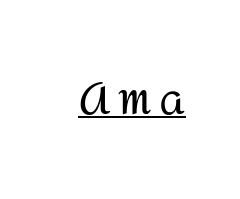
Q: Is the text bold? A: No.
Q: Is the text italic (slanted)? A: No, it is upright.
Q: Is the typeface a serif or a sans-serif typeface? A: Sans-serif.
Q: Is the text underlined? A: Yes.
Q: Width (condensed, normal, or wide)? A: Normal.
Q: Stroke contrast? A: Medium.
Q: x-height? A: Medium.
Q: Monospaced? A: No.
